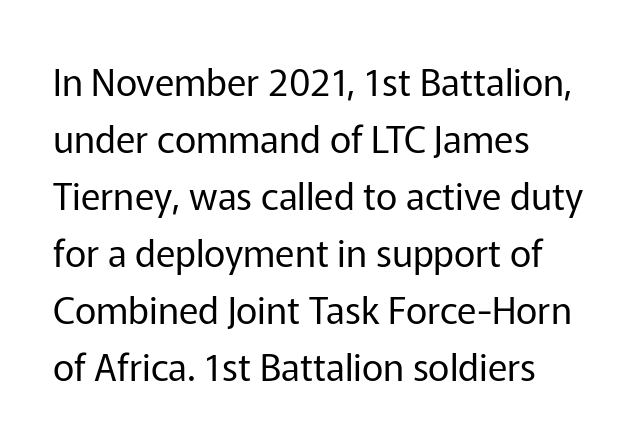
Q: Is the text bold? A: No.
Q: Is the text italic (slanted)? A: No, it is upright.
Q: Is the typeface a serif or a sans-serif typeface? A: Sans-serif.
Q: Is the text underlined? A: No.
Q: How is the paragraph aligned? A: Left-aligned.
Q: Is the spacing between letters normal or unusually wide? A: Normal.
Q: Is the spacing between lines tight, normal or loose? A: Normal.
Q: Width (condensed, normal, or wide)? A: Normal.
Q: Stroke contrast? A: Low.
Q: x-height? A: Medium.
Q: Monospaced? A: No.
